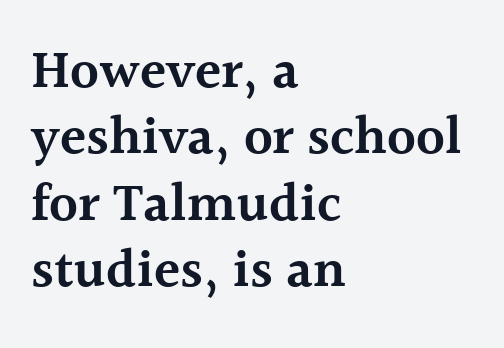
{"serif": "yes", "italic": "no", "bold": "semi", "weight": "semibold", "width": "normal", "x_height": "medium", "monospaced": "no", "underline": "no", "align": "left", "line_spacing_ratio": 1.23, "letter_spacing": "normal", "letter_spacing_em": 0.0, "glyph_px": 54}
